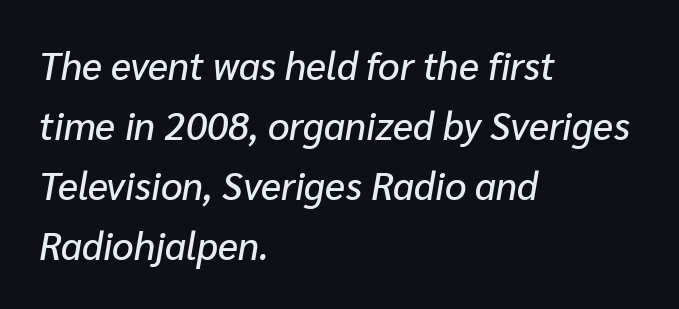
The image shows 38 px text type, italic (leaning right); set left-aligned, normal line spacing (1.58x), normal letter spacing, not underlined; low stroke contrast and a medium x-height.
